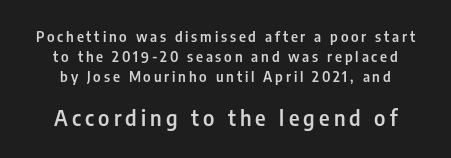
Q: Is the text bold? A: Semi-bold.
Q: Is the text italic (slanted)? A: No, it is upright.
Q: Is the text underlined? A: No.
Q: Is the spacing between letters normal or unusually wide? A: Unusually wide.
Q: Is the spacing between lines tight, normal or loose? A: Normal.
Q: Which block of text is set in a larger size, the first (top) or the second (bottom)? A: The second (bottom) one.
